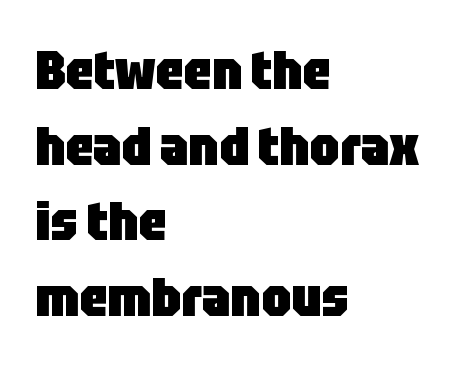
{"serif": "no", "italic": "no", "bold": "yes", "weight": "heavy", "width": "condensed", "stroke_contrast": "low", "x_height": "large", "monospaced": "no", "underline": "no", "align": "left", "line_spacing": "normal", "line_spacing_ratio": 1.4, "letter_spacing": "normal", "letter_spacing_em": 0.0, "glyph_px": 54}
